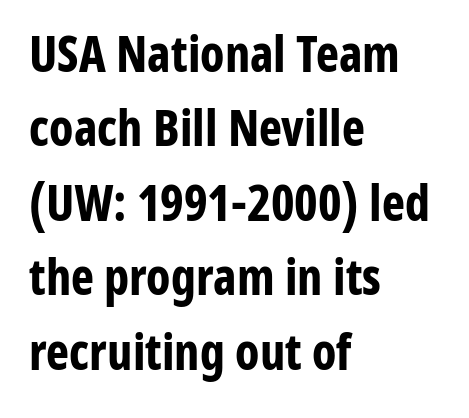
{"serif": "no", "italic": "no", "bold": "yes", "weight": "bold", "width": "condensed", "stroke_contrast": "low", "x_height": "medium", "monospaced": "no", "underline": "no", "align": "left", "line_spacing": "normal", "line_spacing_ratio": 1.52, "letter_spacing": "normal", "letter_spacing_em": 0.0, "glyph_px": 49}
